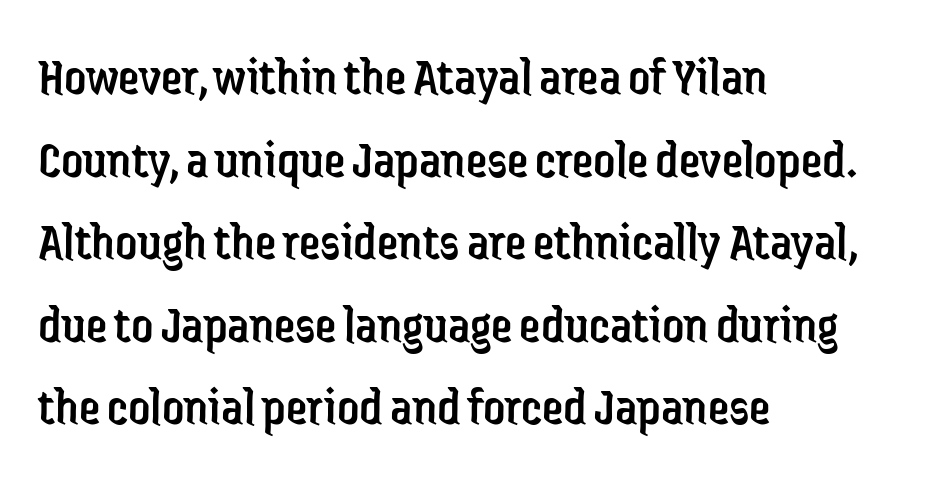
This sample uses plain, unmodified letter spacing. Each letter keeps its own natural width here, so spacing adapts to shape. Evenly set lines give the paragraph a standard silhouette. Ordinary non-slanted type is in use. Lines of text with bare space underneath. Grotesque or geometric, the face here clearly has no serifs.
